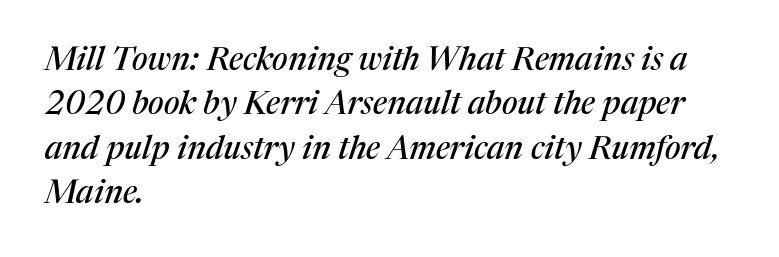
The image shows 32 px serif type, italic (leaning right); set left-aligned, normal line spacing (1.39x), normal letter spacing, not underlined; medium stroke contrast and a medium x-height.
